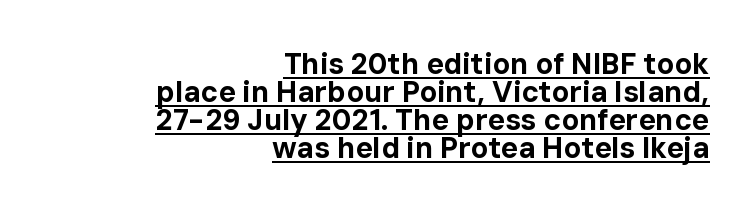
Set as a true bold cut, around the 700 mark. Like a heading marked for emphasis, these lines bear an underscore. The ragged edge is on the left, which tells us the setting is flush right. Reading down the column, the eye jumps only a short way to each next line. Nope, not italic — everything's standing straight.
